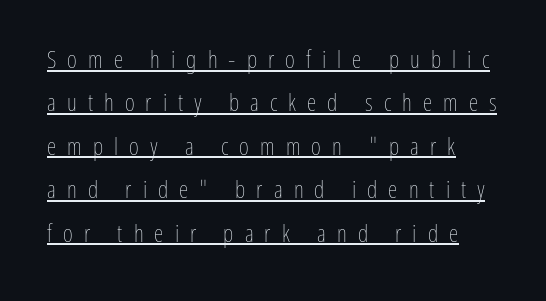
{"italic": "no", "bold": "no", "underline": "yes", "line_spacing_ratio": 1.81, "letter_spacing": "wide", "letter_spacing_em": 0.46, "glyph_px": 24}
